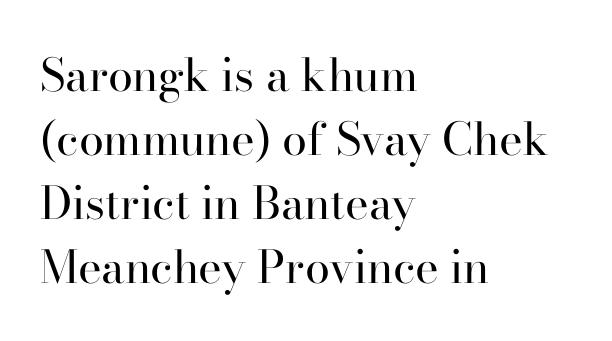
The image shows 45 px regular-weight serif type, upright; set left-aligned, normal line spacing (1.42x), normal letter spacing, not underlined; high stroke contrast and a small x-height.
